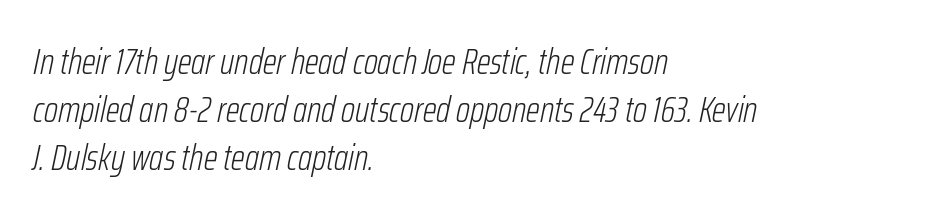
Q: Is the text bold? A: No.
Q: Is the text italic (slanted)? A: Yes, it leans right by about 12 degrees.
Q: Is the text underlined? A: No.
Q: How is the paragraph aligned? A: Left-aligned.
Q: Is the spacing between letters normal or unusually wide? A: Normal.
Q: Is the spacing between lines tight, normal or loose? A: Normal.
Q: Width (condensed, normal, or wide)? A: Condensed.
Q: Stroke contrast? A: Low.
Q: x-height? A: Medium.
Q: Monospaced? A: No.
